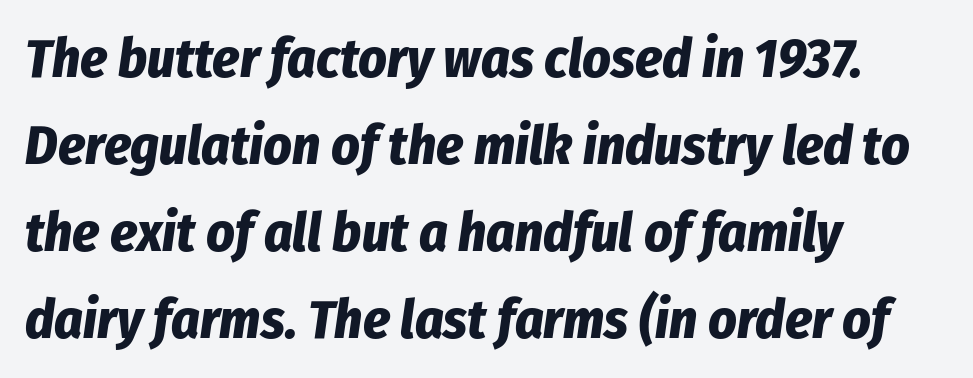
Underline: absent. Is the block centered? No — it sits flush against the left margin. No extra tracking has been applied to these lines. This sample has the flowing, uneven cadence of proportional lettering. The lettering tilts uniformly, giving the passage an italic look.
